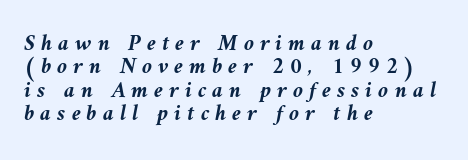
The image shows 23 px bold type, italic (leaning left); set left-aligned, tight line spacing (1.02x), unusually wide letter spacing (+0.26 em), not underlined.
